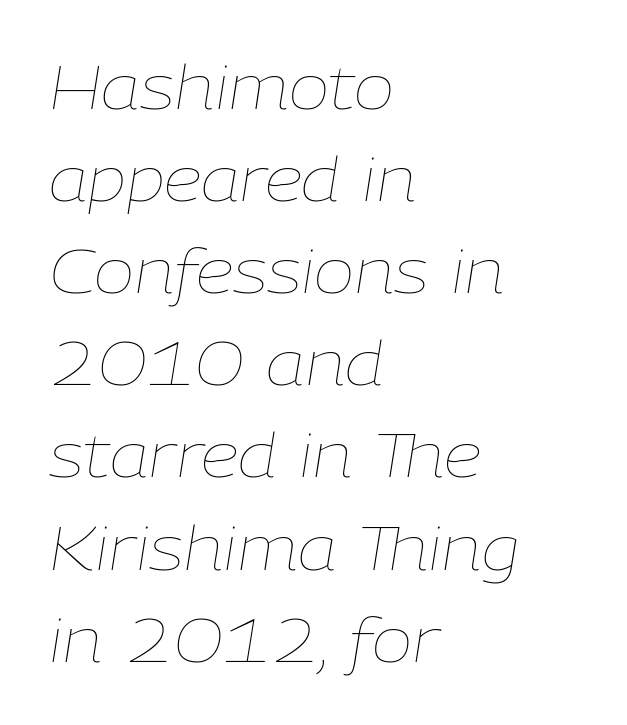
{"italic": "yes", "lean": "right", "slant_degrees": 9, "bold": "no", "weight": "thin", "width": "normal", "stroke_contrast": "low", "x_height": "medium", "monospaced": "no", "underline": "no", "align": "left", "line_spacing": "normal", "line_spacing_ratio": 1.51, "letter_spacing": "normal", "letter_spacing_em": 0.0, "glyph_px": 61}
